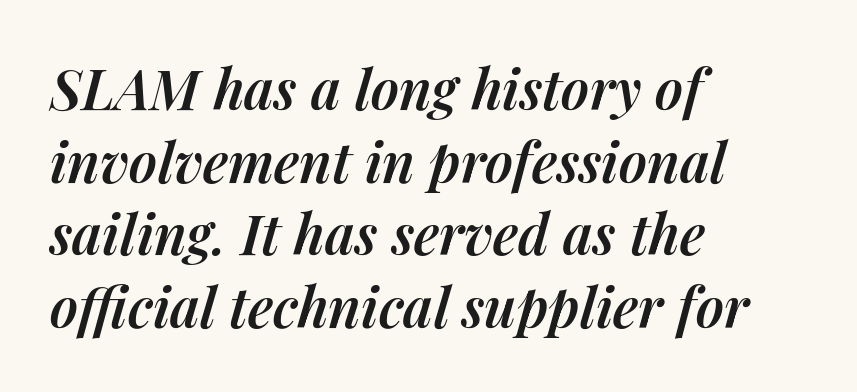
The image shows 55 px semibold type, italic (leaning right); set left-aligned, normal line spacing (1.32x), normal letter spacing, not underlined; medium stroke contrast and a medium x-height.
